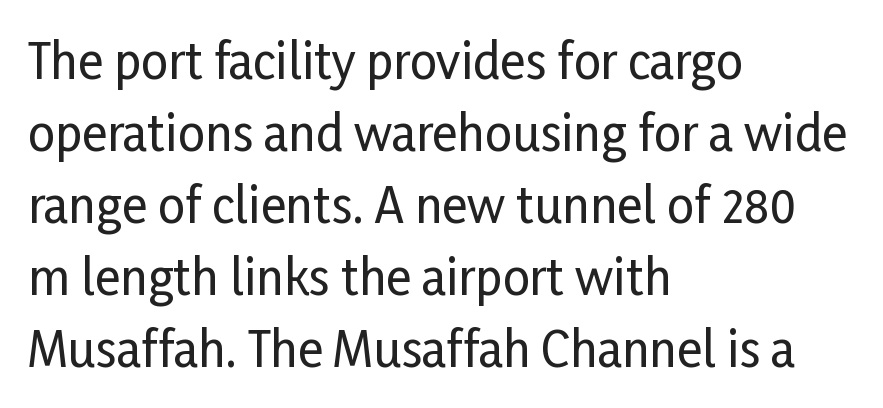
The image shows 48 px condensed sans-serif type, upright; set left-aligned, normal line spacing (1.5x), normal letter spacing, not underlined; low stroke contrast and a medium x-height.
